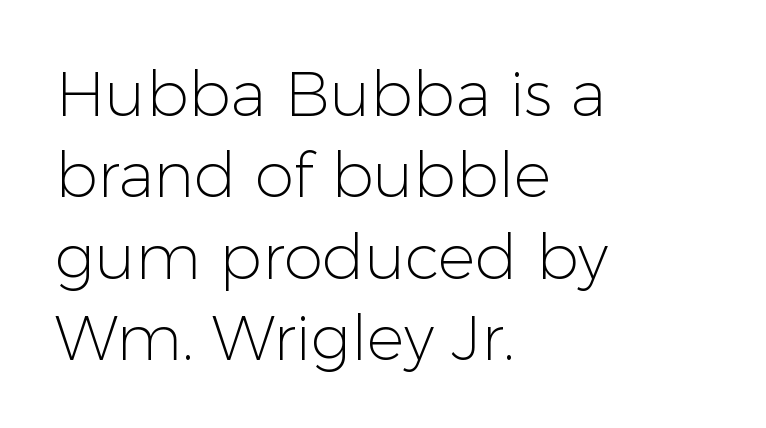
The glyphs in this specimen are sans serif. This sample has the flowing, uneven cadence of proportional lettering. Tall strokes in this sample are plumb rather than angled. The space between consecutive lines is moderate. Line starts are locked; line ends wander. Underline: absent.
